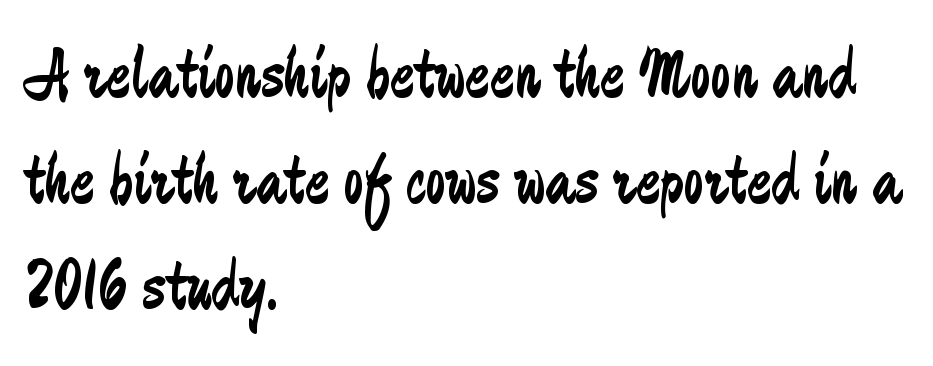
Q: Is the text bold? A: No.
Q: Is the text italic (slanted)? A: Yes.
Q: Is the typeface a serif or a sans-serif typeface? A: Sans-serif.
Q: Is the text underlined? A: No.
Q: How is the paragraph aligned? A: Left-aligned.
Q: Is the spacing between letters normal or unusually wide? A: Normal.
Q: Is the spacing between lines tight, normal or loose? A: Normal.
Q: Width (condensed, normal, or wide)? A: Condensed.
Q: Stroke contrast? A: Low.
Q: x-height? A: Small.
Q: Monospaced? A: No.
